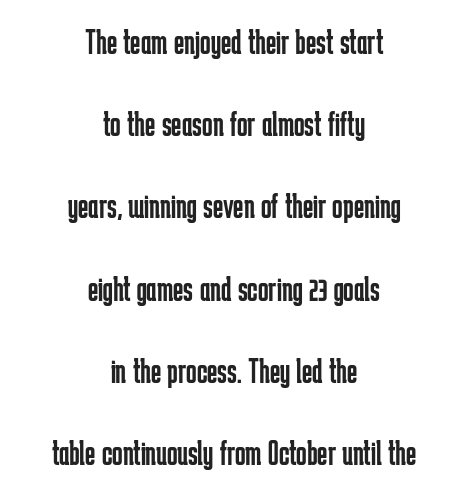
{"serif": "no", "italic": "no", "bold": "no", "weight": "regular", "width": "condensed", "stroke_contrast": "low", "x_height": "medium", "monospaced": "no", "underline": "no", "align": "center", "line_spacing": "loose", "line_spacing_ratio": 2.35, "letter_spacing": "normal", "letter_spacing_em": 0.0, "glyph_px": 35}
